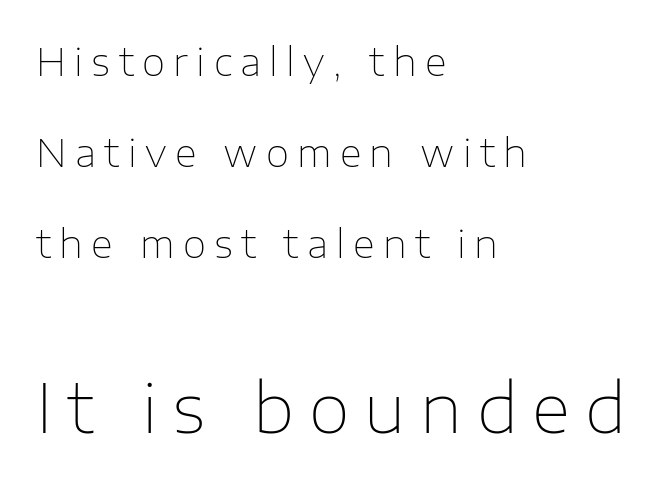
Q: Is the text bold? A: No.
Q: Is the text italic (slanted)? A: No, it is upright.
Q: Is the typeface a serif or a sans-serif typeface? A: Sans-serif.
Q: Is the text underlined? A: No.
Q: How is the paragraph aligned? A: Left-aligned.
Q: Is the spacing between letters normal or unusually wide? A: Unusually wide.
Q: Is the spacing between lines tight, normal or loose? A: Loose.
Q: Which block of text is set in a larger size, the first (top) or the second (bottom)? A: The second (bottom) one.
Q: Width (condensed, normal, or wide)? A: Normal.
Q: Stroke contrast? A: Low.
Q: x-height? A: Medium.
Q: Monospaced? A: No.
